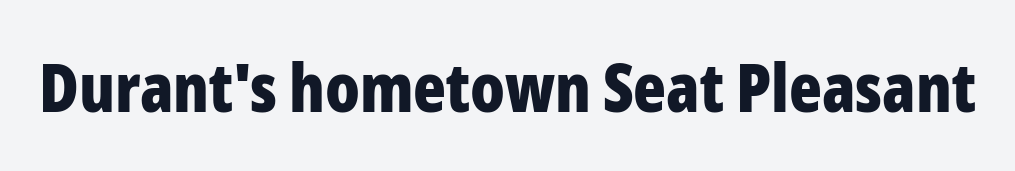
Does extra space separate the letters? No, they use regular spacing. It's the straight-up-and-down kind of type. Emphasis by weight is at full strength: bold. Anything drawn beneath the words? Only blank space.
